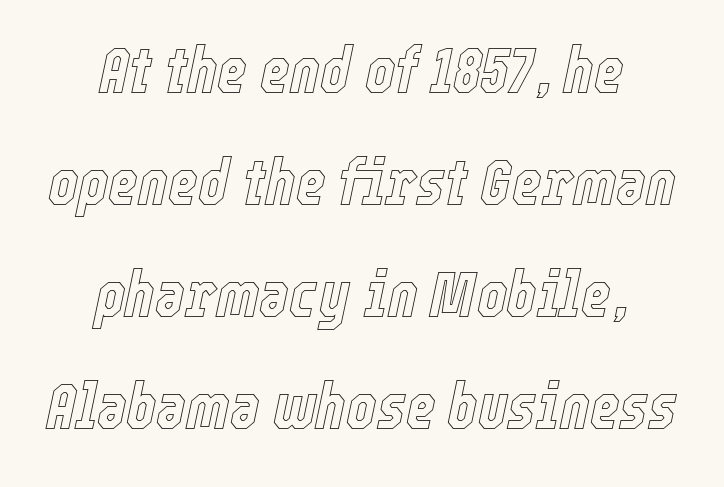
The image shows 64 px condensed type, italic (leaning right); set centered, line spacing 1.75x, normal letter spacing, not underlined; a medium x-height.
